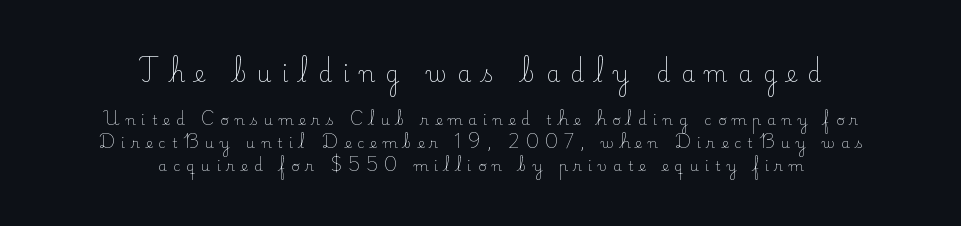
{"italic": "no", "bold": "no", "underline": "no", "align": "center", "line_spacing": "normal", "line_spacing_ratio": 1.66, "letter_spacing": "wide", "letter_spacing_em": 0.44, "larger_block": "first", "size_ratio": 1.64, "glyph_px": 23}
